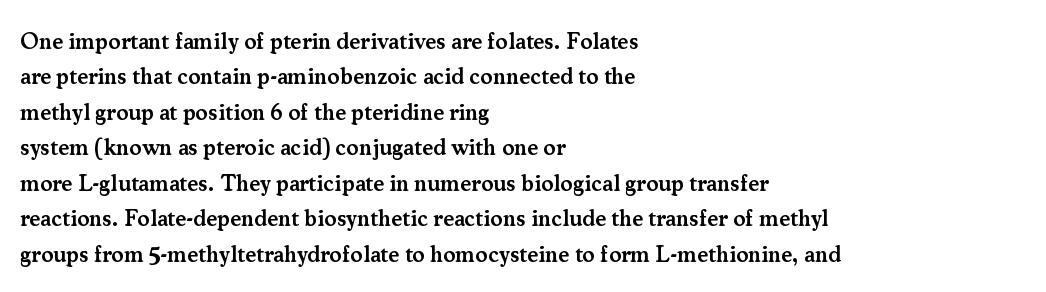
The image shows 23 px text type, upright; set left-aligned, normal line spacing (1.54x), normal letter spacing, not underlined.
